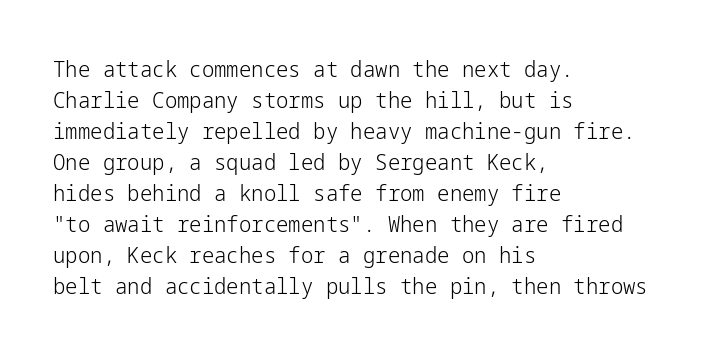
The image shows 22 px text type, upright; set left-aligned, normal line spacing (1.41x), normal letter spacing, not underlined.
